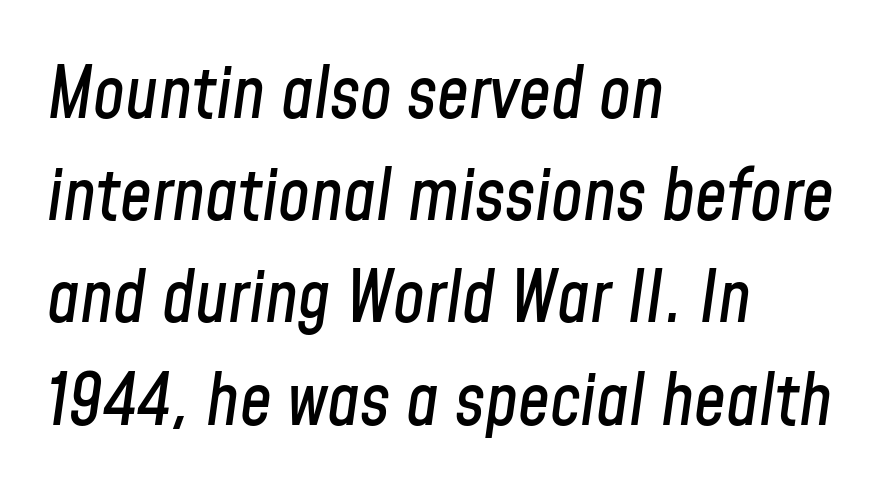
The letters are slanted; this is an italic face. Has an underline been added? It has not. A typesetter would call this proportional, since set widths differ per character. Reading down the block, your eye returns to a fixed left position each line. Evenly set lines give the paragraph a standard silhouette. The passage shown has conventional tracking throughout.
